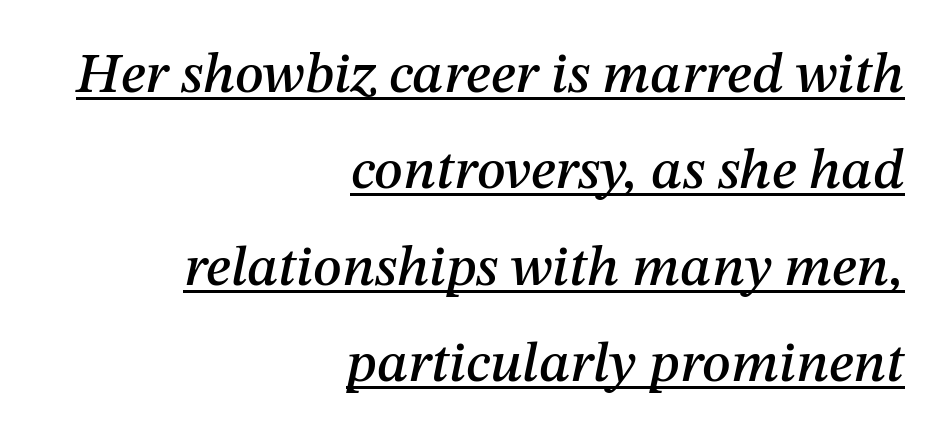
The compositor pushed each line to the right boundary. Quick note: interline space is typical. Caption: lettering with a line underneath. You could not count columns in this text — the font is proportionally spaced.
